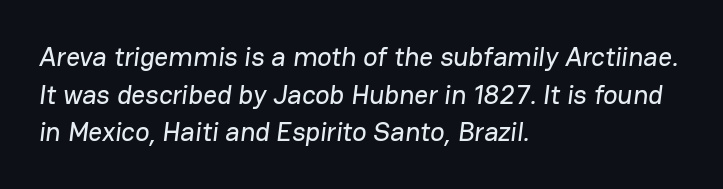
{"underline": "no", "align": "left", "line_spacing": "normal", "line_spacing_ratio": 1.39, "letter_spacing": "normal", "letter_spacing_em": 0.0, "glyph_px": 27}
